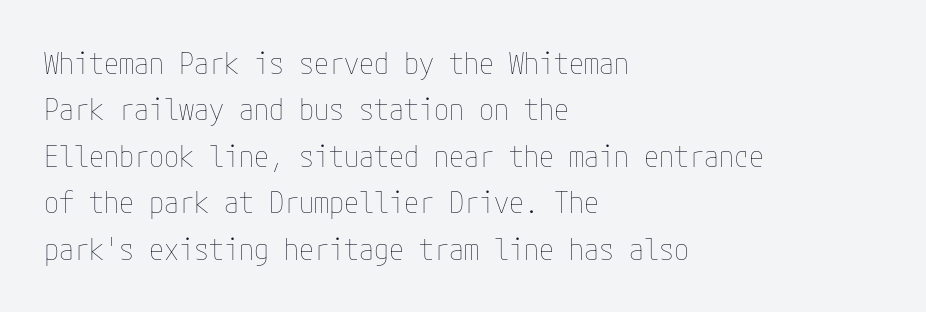
The image shows 30 px thin, condensed type, upright; set left-aligned, normal line spacing (1.55x), normal letter spacing, not underlined; low stroke contrast and a medium x-height.
